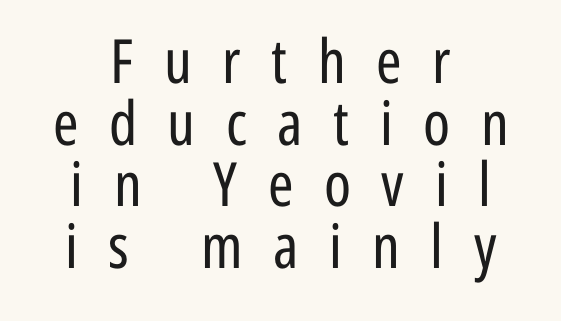
These lines stack symmetrically, like a column narrowing and widening about its center. The characters display no serif detailing; their extremities are plain. Every stem runs plumb, perpendicular to the baseline. This sample has the flowing, uneven cadence of proportional lettering. Leading: reduced.
